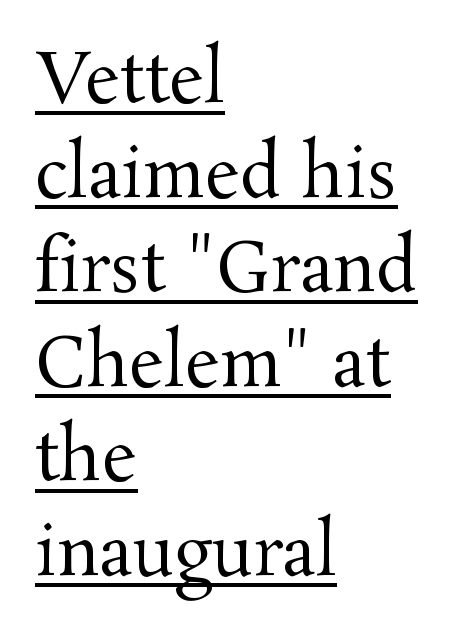
{"serif": "yes", "italic": "no", "bold": "no", "weight": "regular", "width": "normal", "stroke_contrast": "medium", "x_height": "medium", "monospaced": "no", "underline": "yes", "align": "left", "line_spacing": "normal", "line_spacing_ratio": 1.39, "letter_spacing": "normal", "letter_spacing_em": 0.0, "glyph_px": 68}
